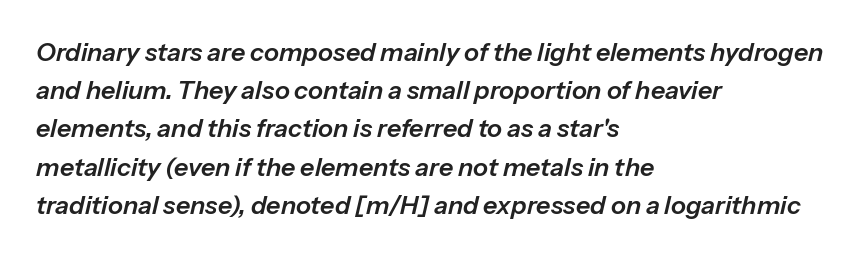
The paragraph has a hard left edge and a soft right edge. Vertical spacing — default. Would a proofreader flag this as italicized? Yes. The horizontal fit of the characters is conventional and even.
